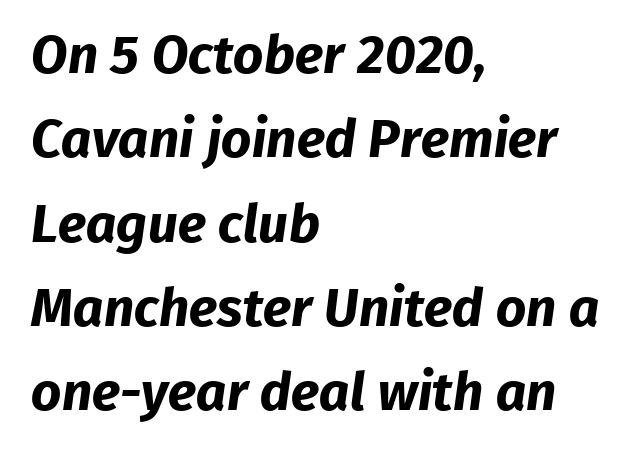
The image shows 53 px bold sans-serif type; set left-aligned, normal line spacing (1.59x), normal letter spacing, not underlined; low stroke contrast and a medium x-height.
